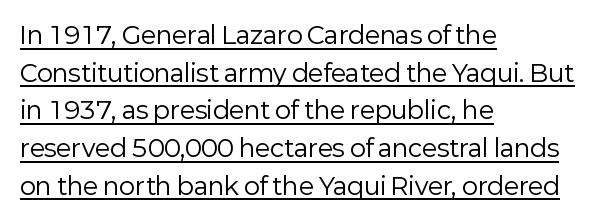
These lines stack with their left ends in a neat column. Italic: no, the glyphs are upright roman. Regular leading. The string is rendered with underlining switched on. The characters are drawn with everyday or finer stroke widths.
